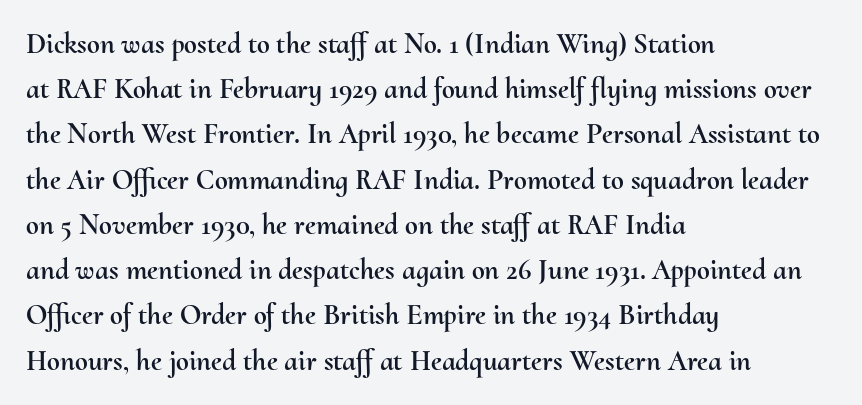
Q: Is the text italic (slanted)? A: No, it is upright.
Q: Is the text underlined? A: No.
Q: How is the paragraph aligned? A: Left-aligned.
Q: Is the spacing between letters normal or unusually wide? A: Normal.
Q: Is the spacing between lines tight, normal or loose? A: Normal.
Q: Width (condensed, normal, or wide)? A: Normal.
Q: Stroke contrast? A: Medium.
Q: x-height? A: Small.
Q: Monospaced? A: No.
